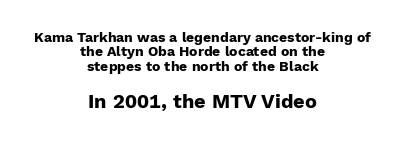
The image shows 20 px bold type, upright; set centered, tight line spacing (1.02x), normal letter spacing, not underlined; the second (bottom) block is 1.43x larger.
